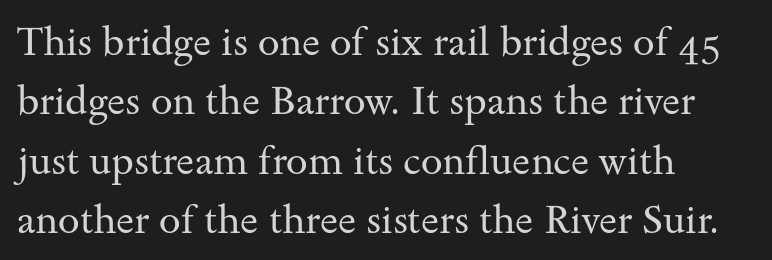
Q: Is the text bold? A: No.
Q: Is the text italic (slanted)? A: No, it is upright.
Q: Is the typeface a serif or a sans-serif typeface? A: Serif.
Q: Is the text underlined? A: No.
Q: How is the paragraph aligned? A: Left-aligned.
Q: Is the spacing between letters normal or unusually wide? A: Normal.
Q: Is the spacing between lines tight, normal or loose? A: Normal.
Q: Width (condensed, normal, or wide)? A: Wide.
Q: Stroke contrast? A: Medium.
Q: x-height? A: Small.
Q: Monospaced? A: No.
